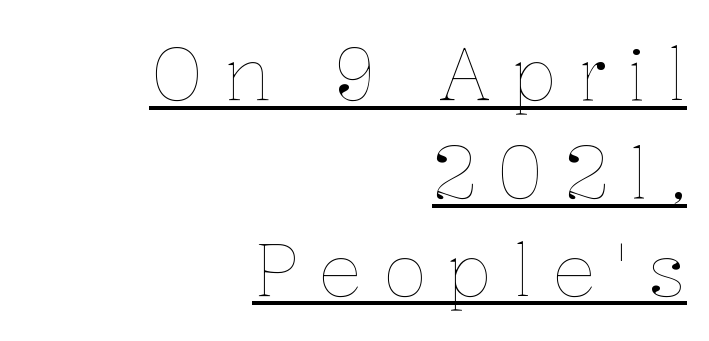
The image shows 73 px thin type, upright; set right-aligned, normal line spacing (1.34x), unusually wide letter spacing (+0.28 em), underlined; low stroke contrast and a medium x-height.
